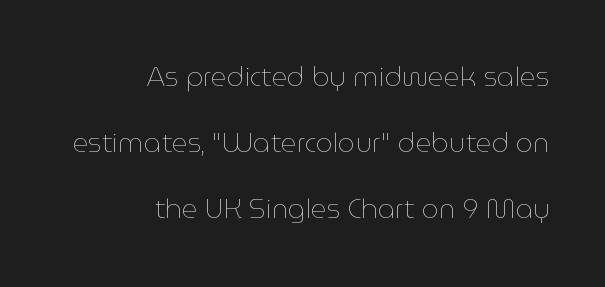
{"italic": "no", "bold": "no", "underline": "no", "align": "right", "line_spacing": "loose", "line_spacing_ratio": 2.45, "letter_spacing": "normal", "letter_spacing_em": 0.0, "glyph_px": 27}
